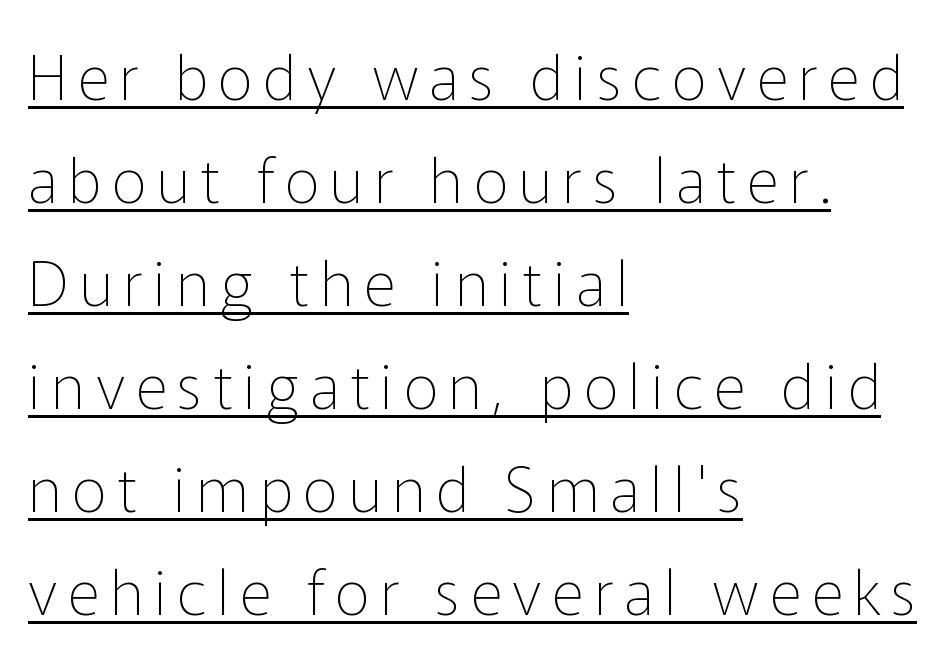
No feet cap the strokes, marking this as sans-serif type. The rendering uses natural spacing where letterforms have individual widths. On a weight scale, this lands at 450 or below. Compared with a centered layout, this one pins lines to the left instead.
